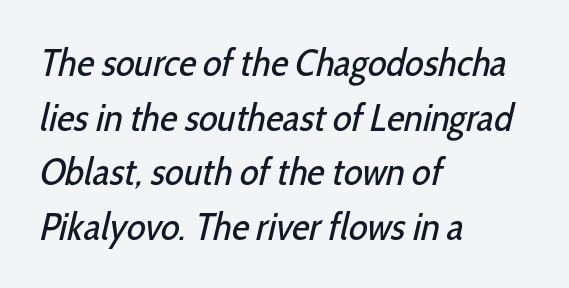
{"serif": "no", "bold": "no", "weight": "regular", "width": "condensed", "stroke_contrast": "low", "x_height": "medium", "monospaced": "no", "underline": "no", "align": "left", "line_spacing": "normal", "line_spacing_ratio": 1.4, "letter_spacing": "normal", "letter_spacing_em": 0.0, "glyph_px": 39}
